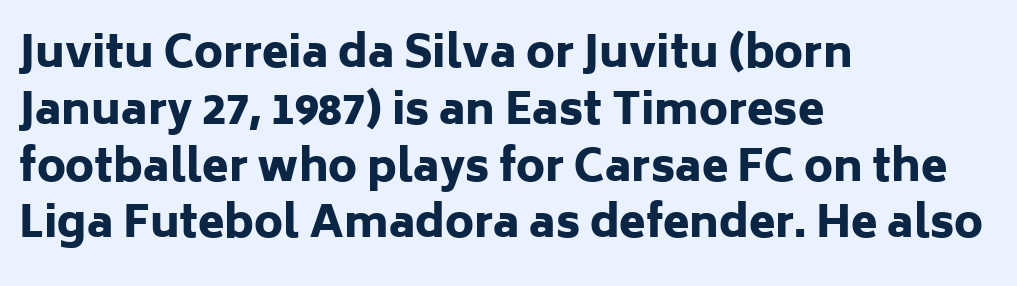
Caption: bold face, heavy strokes. The compositor pushed each line to the left boundary. The leading is moderate, giving the passage an even texture. The words here are not underlined. The typography opts for an upright posture over an oblique one.
